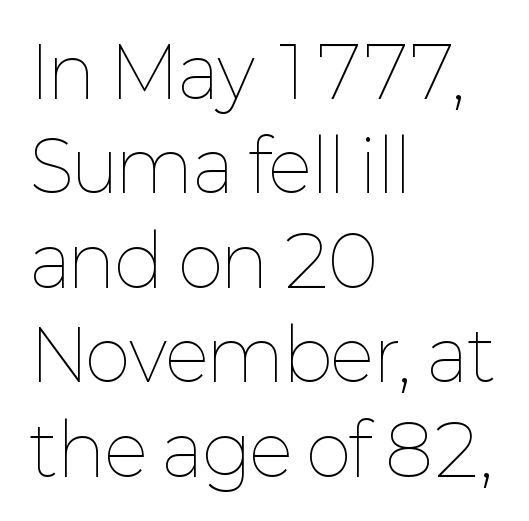
The image shows 70 px thin type, upright; set left-aligned, normal line spacing (1.35x), normal letter spacing, not underlined; low stroke contrast and a medium x-height.
